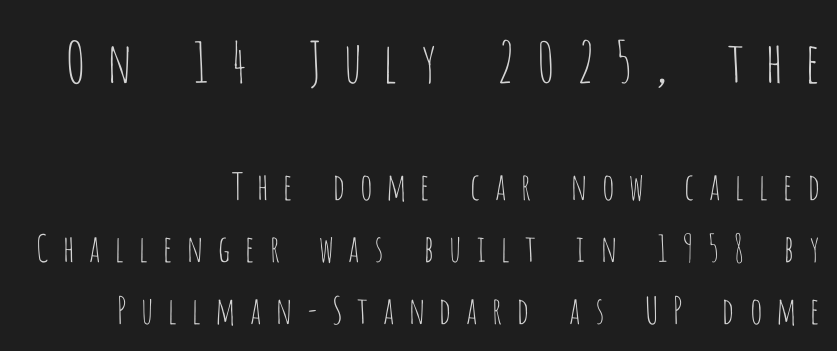
{"serif": "no", "italic": "no", "bold": "no", "weight": "thin", "width": "condensed", "stroke_contrast": "low", "x_height": "large", "monospaced": "no", "underline": "no", "align": "right", "line_spacing": "normal", "line_spacing_ratio": 1.68, "letter_spacing": "wide", "letter_spacing_em": 0.34, "larger_block": "first", "size_ratio": 1.51, "glyph_px": 56}
